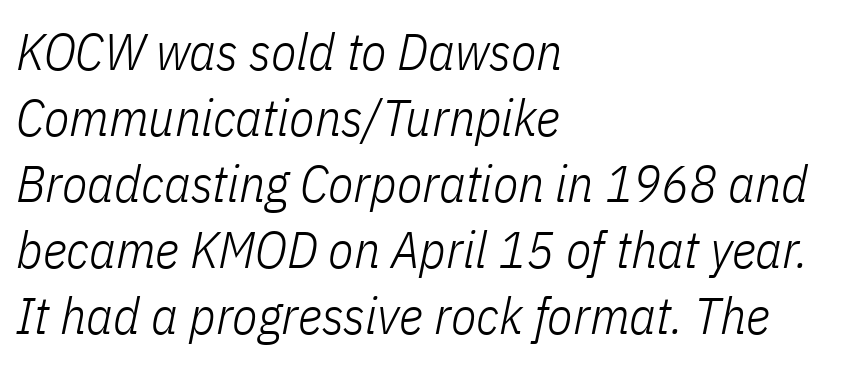
{"italic": "yes", "lean": "right", "slant_degrees": 11, "bold": "no", "weight": "light", "width": "condensed", "stroke_contrast": "low", "x_height": "medium", "monospaced": "no", "underline": "no", "align": "left", "line_spacing": "normal", "line_spacing_ratio": 1.27, "letter_spacing": "normal", "letter_spacing_em": 0.0, "glyph_px": 52}
